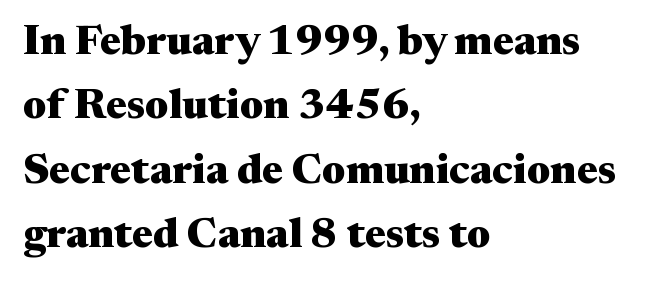
Q: Is the text bold? A: Yes.
Q: Is the text italic (slanted)? A: No, it is upright.
Q: Is the typeface a serif or a sans-serif typeface? A: Serif.
Q: Is the text underlined? A: No.
Q: How is the paragraph aligned? A: Left-aligned.
Q: Is the spacing between letters normal or unusually wide? A: Normal.
Q: Is the spacing between lines tight, normal or loose? A: Normal.
Q: Width (condensed, normal, or wide)? A: Wide.
Q: Stroke contrast? A: Medium.
Q: x-height? A: Medium.
Q: Monospaced? A: No.
